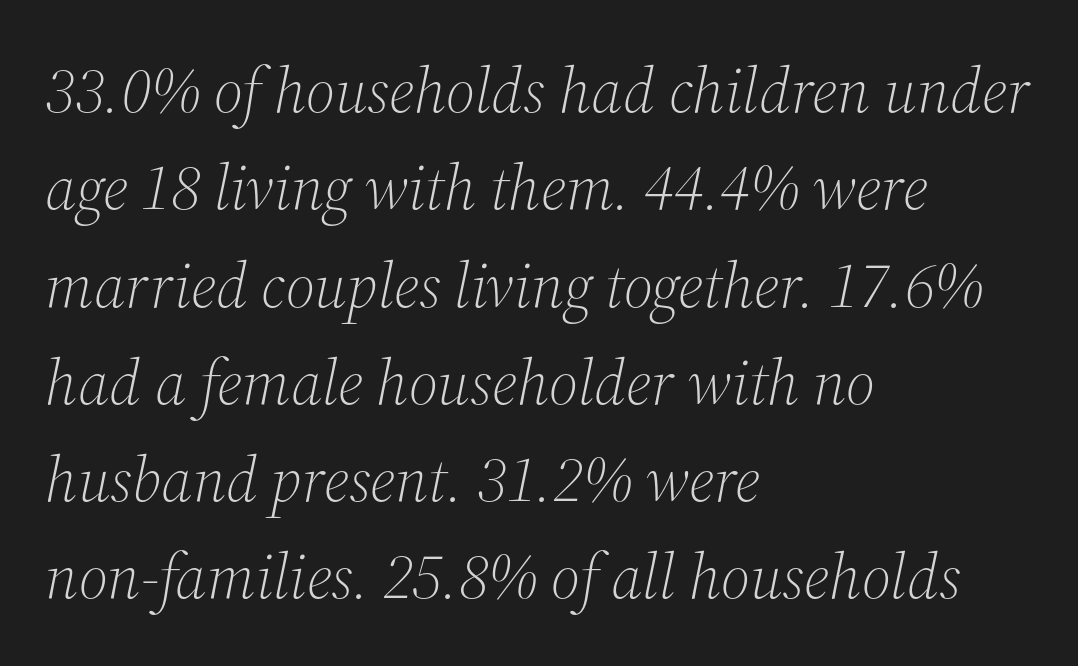
{"serif": "yes", "italic": "yes", "lean": "right", "slant_degrees": 12, "bold": "no", "weight": "light", "width": "normal", "stroke_contrast": "medium", "x_height": "medium", "monospaced": "no", "underline": "no", "align": "left", "line_spacing": "normal", "line_spacing_ratio": 1.52, "letter_spacing": "normal", "letter_spacing_em": 0.0, "glyph_px": 64}
